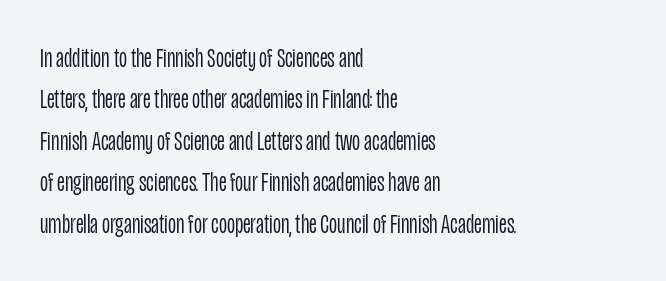
{"serif": "no", "italic": "no", "bold": "no", "weight": "light", "width": "condensed", "stroke_contrast": "low", "x_height": "large", "monospaced": "no", "underline": "no", "align": "left", "line_spacing": "normal", "line_spacing_ratio": 1.48, "letter_spacing": "normal", "letter_spacing_em": 0.0, "glyph_px": 28}
